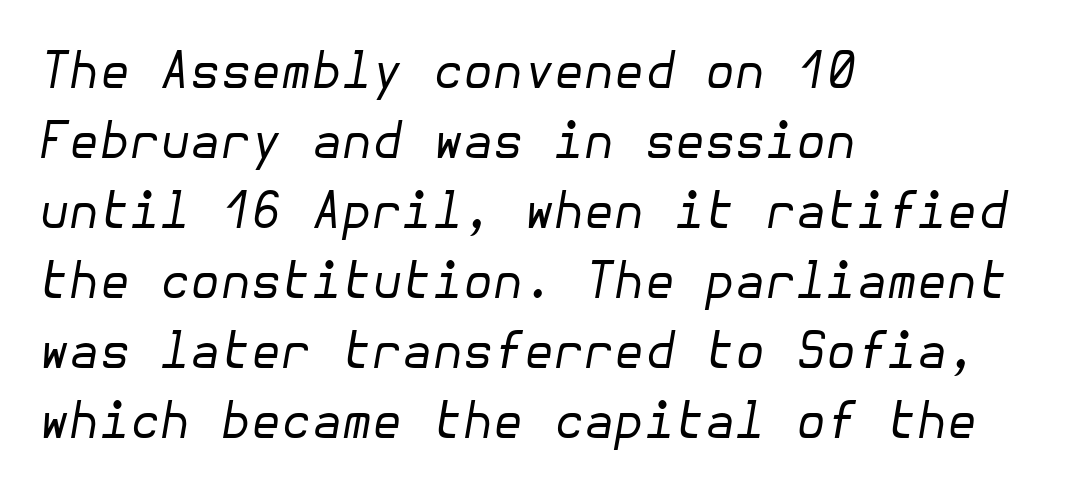
Q: Is the text bold? A: No.
Q: Is the text italic (slanted)? A: Yes, it leans right by about 10 degrees.
Q: Is the text underlined? A: No.
Q: How is the paragraph aligned? A: Left-aligned.
Q: Is the spacing between letters normal or unusually wide? A: Normal.
Q: Is the spacing between lines tight, normal or loose? A: Normal.
Q: Width (condensed, normal, or wide)? A: Normal.
Q: Stroke contrast? A: Low.
Q: x-height? A: Medium.
